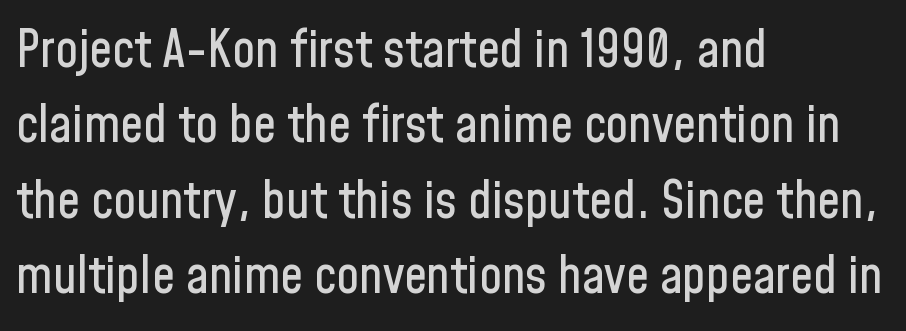
{"serif": "no", "italic": "no", "width": "condensed", "stroke_contrast": "low", "x_height": "medium", "monospaced": "no", "underline": "no", "align": "left", "line_spacing": "normal", "line_spacing_ratio": 1.48, "letter_spacing": "normal", "letter_spacing_em": 0.0, "glyph_px": 51}
